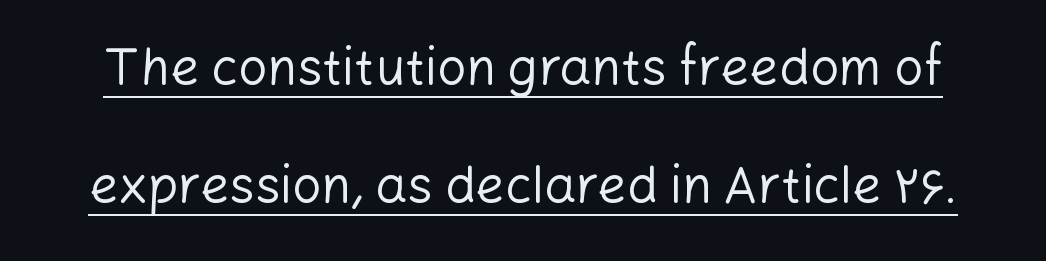
Q: Is the text bold? A: No.
Q: Is the text italic (slanted)? A: No, it is upright.
Q: Is the typeface a serif or a sans-serif typeface? A: Sans-serif.
Q: Is the text underlined? A: Yes.
Q: Is the spacing between letters normal or unusually wide? A: Normal.
Q: Is the spacing between lines tight, normal or loose? A: Loose.
Q: Width (condensed, normal, or wide)? A: Normal.
Q: Stroke contrast? A: Low.
Q: x-height? A: Medium.
Q: Monospaced? A: No.
